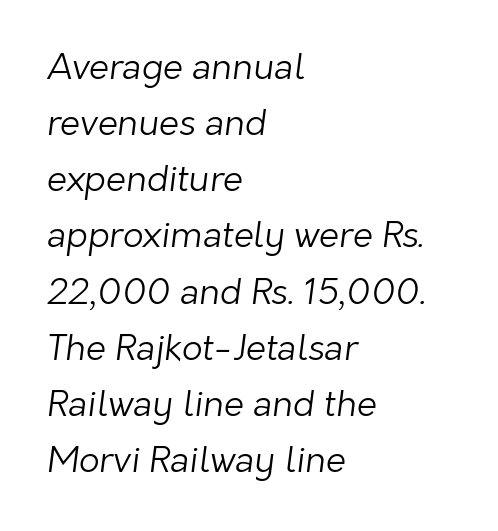
This is not heavy type; no bold has been used. The text block is weighted toward the left margin, trailing off unevenly rightward. The baseline area is clear. These lines are composed in type without serifs. Observe the ordinary spacing: letters are neighbours, not strangers. Baseline-to-baseline distance is the conventional proportion of letter height.
